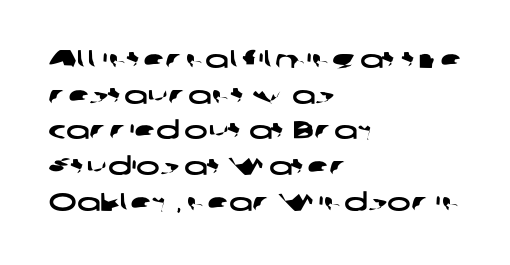
Q: Is the text underlined? A: No.
Q: How is the paragraph aligned? A: Left-aligned.
Q: Is the spacing between letters normal or unusually wide? A: Normal.
Q: Is the spacing between lines tight, normal or loose? A: Normal.
